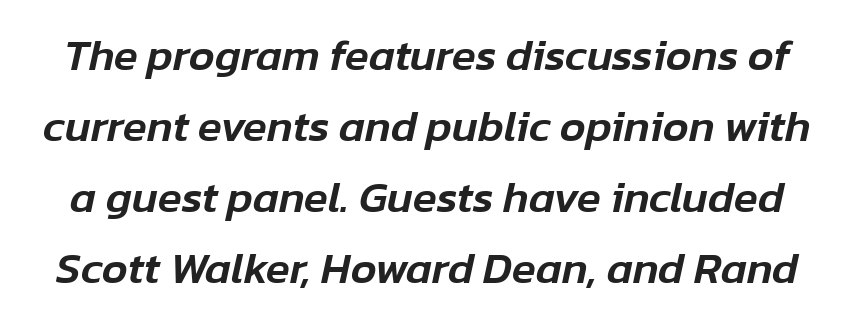
The image shows 44 px text type, italic (leaning right); set normal line spacing (1.61x), normal letter spacing, not underlined; low stroke contrast and a medium x-height.
